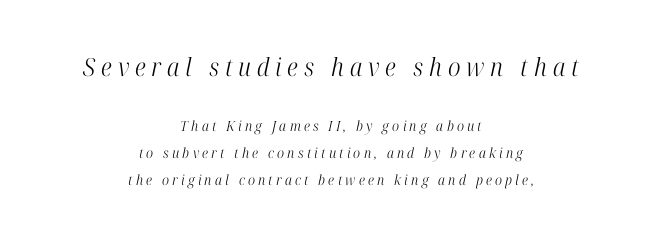
The image shows 25 px text type, italic (leaning right); set centered, loose line spacing (1.9x), unusually wide letter spacing (+0.23 em), not underlined; the first (top) block is 1.79x larger.
